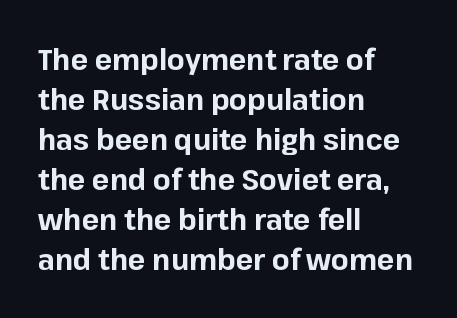
{"serif": "no", "italic": "no", "bold": "yes", "weight": "bold", "width": "normal", "stroke_contrast": "low", "x_height": "medium", "monospaced": "no", "underline": "no", "align": "left", "line_spacing": "normal", "line_spacing_ratio": 1.38, "letter_spacing": "normal", "letter_spacing_em": 0.0, "glyph_px": 29}
